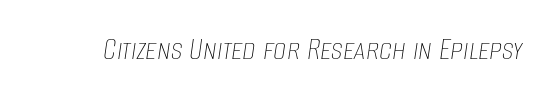
{"italic": "yes", "lean": "right", "slant_degrees": 8, "bold": "no", "weight": "thin", "width": "condensed", "stroke_contrast": "low", "x_height": "large", "monospaced": "no", "underline": "no", "letter_spacing": "normal", "letter_spacing_em": 0.0, "glyph_px": 33}
